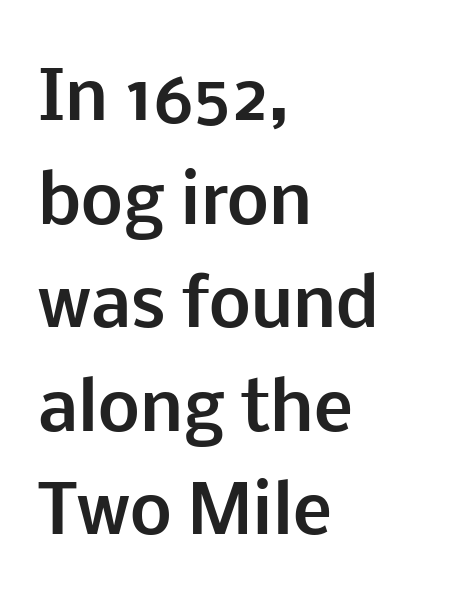
{"serif": "no", "italic": "no", "bold": "yes", "weight": "bold", "width": "normal", "stroke_contrast": "low", "x_height": "medium", "monospaced": "no", "underline": "no", "align": "left", "line_spacing": "normal", "line_spacing_ratio": 1.57, "letter_spacing": "normal", "letter_spacing_em": 0.0, "glyph_px": 66}
